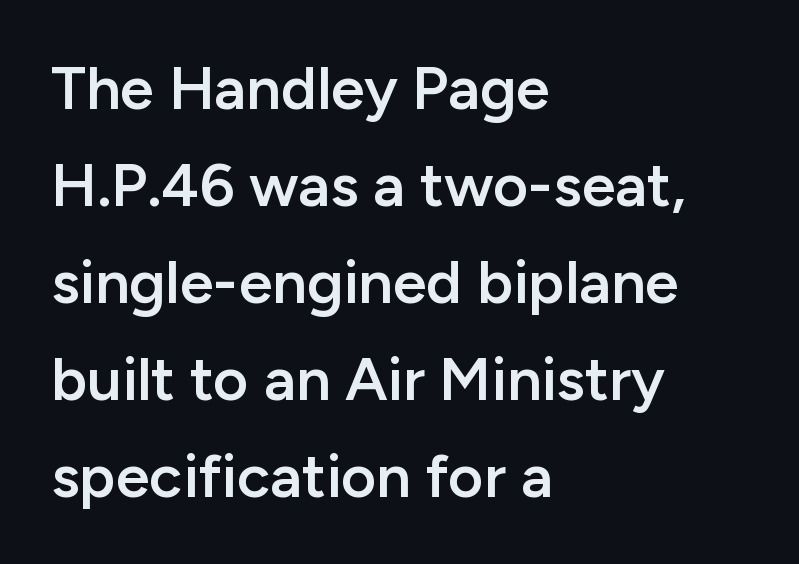
{"serif": "no", "italic": "no", "bold": "semi", "weight": "semibold", "width": "normal", "stroke_contrast": "low", "x_height": "medium", "monospaced": "no", "underline": "no", "align": "left", "line_spacing": "normal", "line_spacing_ratio": 1.59, "letter_spacing": "normal", "letter_spacing_em": 0.0, "glyph_px": 61}
